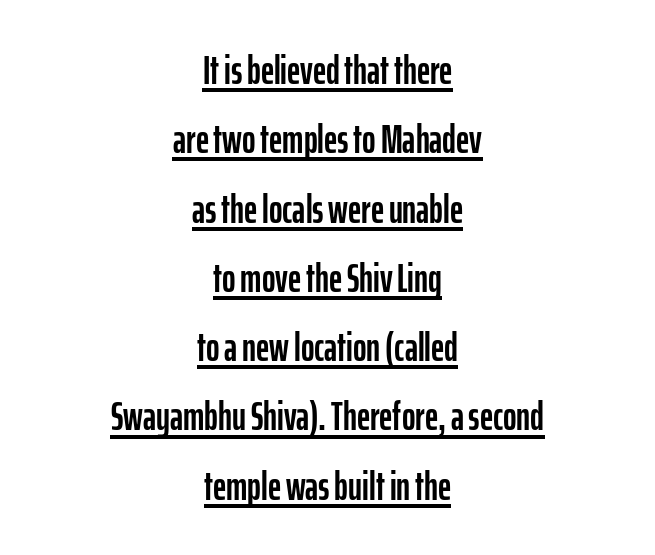
The image shows 41 px condensed sans-serif type, upright; set centered, normal line spacing (1.69x), normal letter spacing, underlined; low stroke contrast and a medium x-height.
